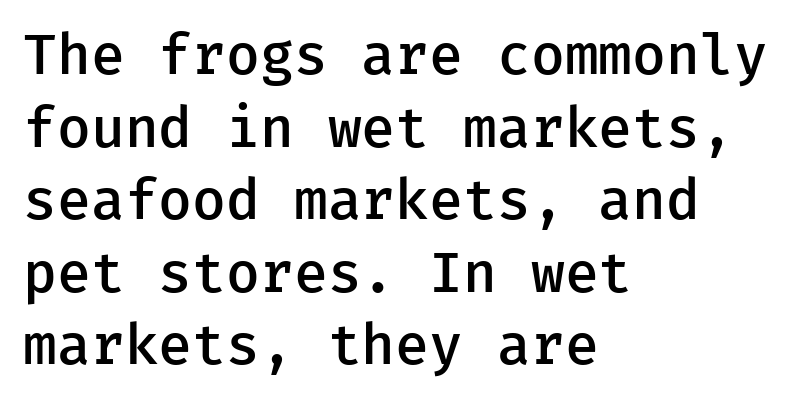
The letters stand straight up with perfectly vertical stems. Is this a fixed-width face? Yes — each glyph sits in an identical cell. Decoration check: the copy has no underline. Reading down the column, the eye jumps a familiar distance to each next line.
